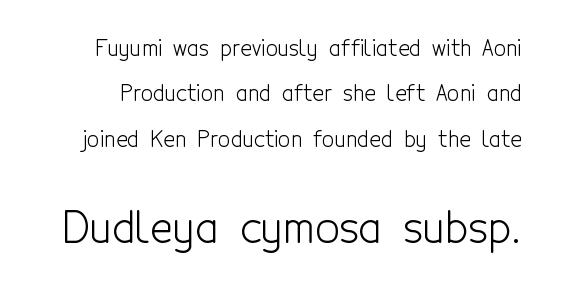
The image shows 43 px light, condensed sans-serif type, upright; set loose line spacing (2.06x), normal letter spacing, not underlined; the second (bottom) block is 1.95x larger; a medium x-height.
